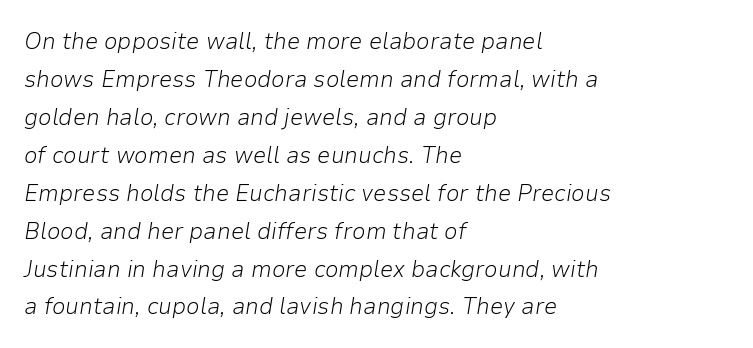
Q: Is the text bold? A: No.
Q: Is the text italic (slanted)? A: Yes, it leans right by about 9 degrees.
Q: Is the text underlined? A: No.
Q: How is the paragraph aligned? A: Left-aligned.
Q: Is the spacing between letters normal or unusually wide? A: Normal.
Q: Is the spacing between lines tight, normal or loose? A: Normal.
